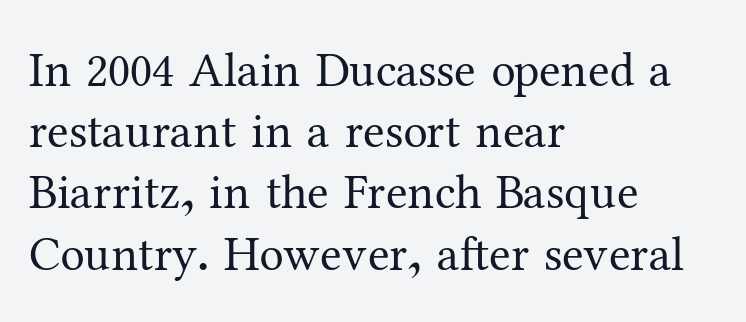
The image shows 49 px regular-weight serif type, upright; set left-aligned, normal line spacing (1.25x), normal letter spacing, not underlined; medium stroke contrast and a medium x-height.
